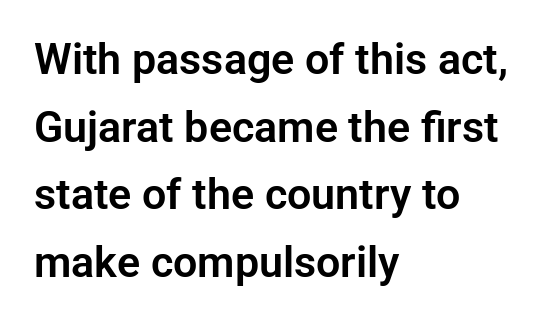
Regarding leading, the lines here are spaced in the standard way. The area under the type is left untouched. Is there any slant? The stems are plumb. Every row of glyphs begins at an identical x-position on the left. Letterform terminals end flat and unadorned throughout the passage. Is this a fixed-width face? No — the glyphs have proportional, varying widths.
